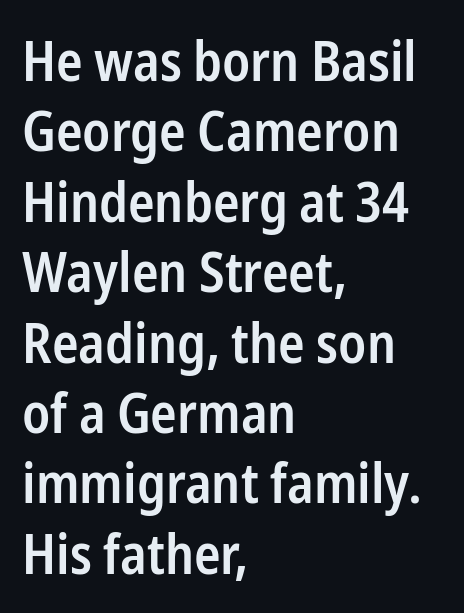
The image shows 55 px semibold, condensed sans-serif type, upright; set left-aligned, normal line spacing (1.28x), normal letter spacing, not underlined; low stroke contrast and a medium x-height.
